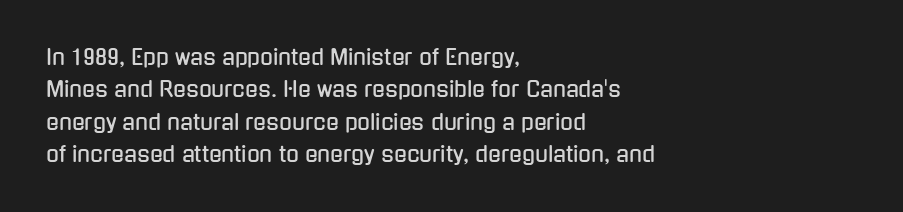
Q: Is the text italic (slanted)? A: No, it is upright.
Q: Is the text underlined? A: No.
Q: How is the paragraph aligned? A: Left-aligned.
Q: Is the spacing between letters normal or unusually wide? A: Normal.
Q: Is the spacing between lines tight, normal or loose? A: Normal.
